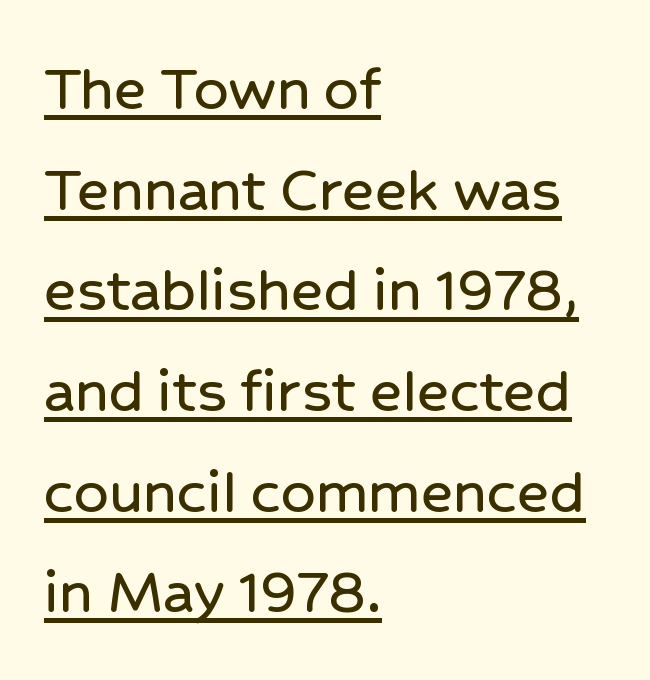
A sans-serif font was chosen for this passage. A normal amount of white space separates one row of letters from the next. The letters stand straight up with perfectly vertical stems. The gaps between neighbouring characters are ordinary and unremarkable. Reading down the block, your eye returns to a fixed left position each line.
